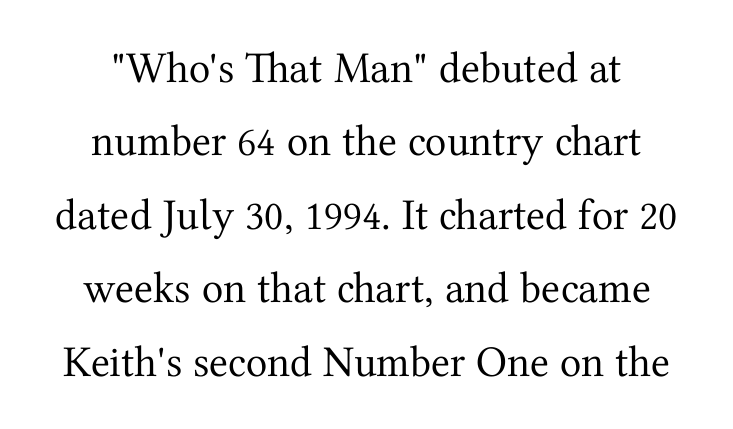
Casual observation: everything's sitting right in the middle. The space beneath each line is pristine and unruled. Regarding serifs, this sample has them. Looks like regular typesetting: each glyph gets only the width it needs. These lines were composed using upright roman letters.
